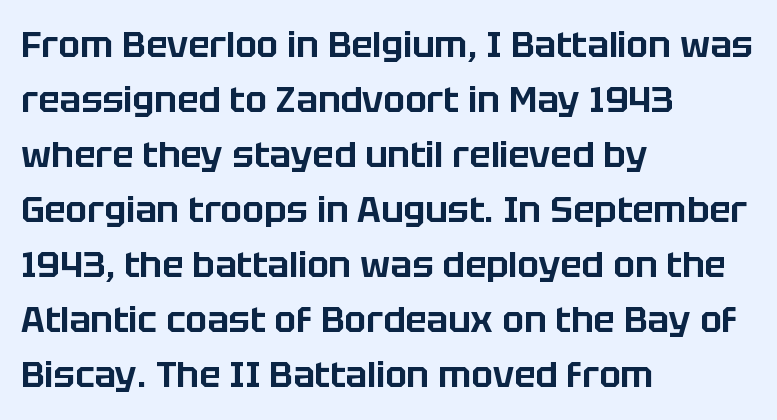
The image shows 36 px sans-serif type, upright; set left-aligned, normal line spacing (1.53x), normal letter spacing, not underlined; low stroke contrast and a large x-height.
